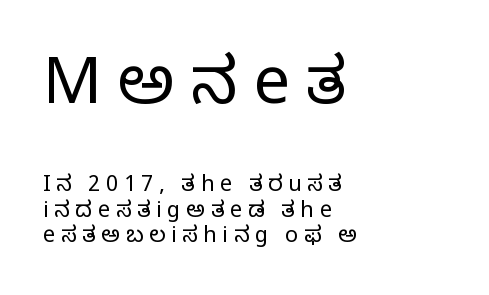
Q: Is the text bold? A: No.
Q: Is the text italic (slanted)? A: No, it is upright.
Q: Is the typeface a serif or a sans-serif typeface? A: Serif.
Q: Is the text underlined? A: No.
Q: How is the paragraph aligned? A: Left-aligned.
Q: Is the spacing between letters normal or unusually wide? A: Unusually wide.
Q: Which block of text is set in a larger size, the first (top) or the second (bottom)? A: The first (top) one.
Q: Width (condensed, normal, or wide)? A: Normal.
Q: Stroke contrast? A: Low.
Q: x-height? A: Large.
Q: Monospaced? A: No.
